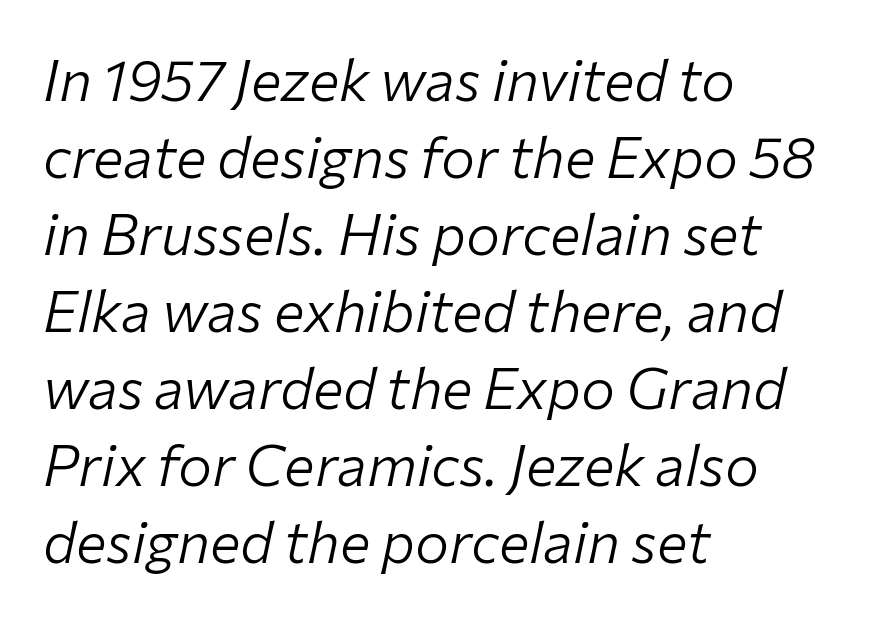
Q: Is the text bold? A: No.
Q: Is the text italic (slanted)? A: Yes, it leans right by about 12 degrees.
Q: Is the text underlined? A: No.
Q: How is the paragraph aligned? A: Left-aligned.
Q: Is the spacing between letters normal or unusually wide? A: Normal.
Q: Is the spacing between lines tight, normal or loose? A: Normal.
Q: Width (condensed, normal, or wide)? A: Normal.
Q: Stroke contrast? A: Low.
Q: x-height? A: Medium.
Q: Monospaced? A: No.
